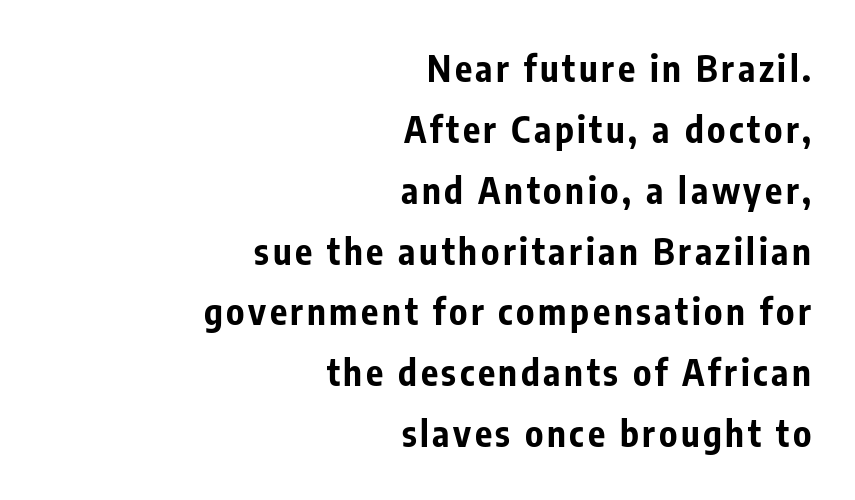
{"serif": "no", "italic": "no", "bold": "yes", "weight": "bold", "width": "condensed", "stroke_contrast": "low", "x_height": "medium", "monospaced": "no", "underline": "no", "align": "right", "line_spacing": "normal", "line_spacing_ratio": 1.69, "glyph_px": 36}
